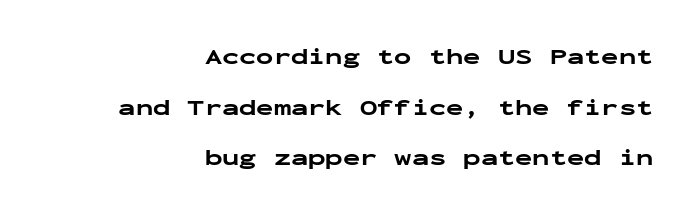
{"italic": "no", "bold": "yes", "underline": "no", "align": "right", "line_spacing": "loose", "line_spacing_ratio": 2.2, "letter_spacing": "normal", "letter_spacing_em": 0.0, "glyph_px": 23}
